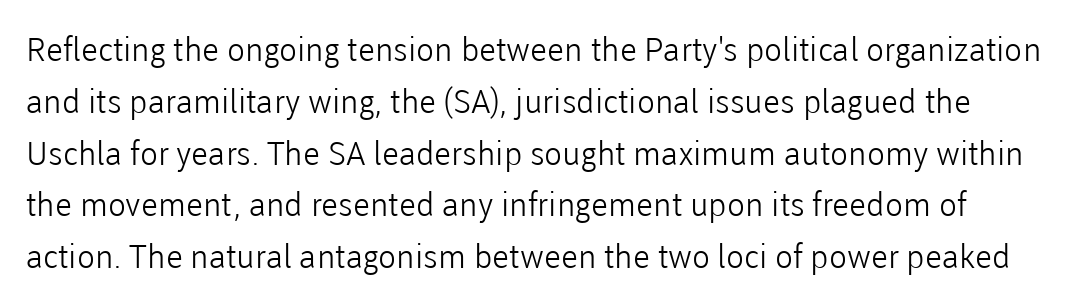
{"serif": "no", "italic": "no", "bold": "no", "weight": "light", "width": "normal", "stroke_contrast": "low", "x_height": "medium", "monospaced": "no", "underline": "no", "line_spacing": "normal", "line_spacing_ratio": 1.57, "letter_spacing": "normal", "letter_spacing_em": 0.0, "glyph_px": 33}
